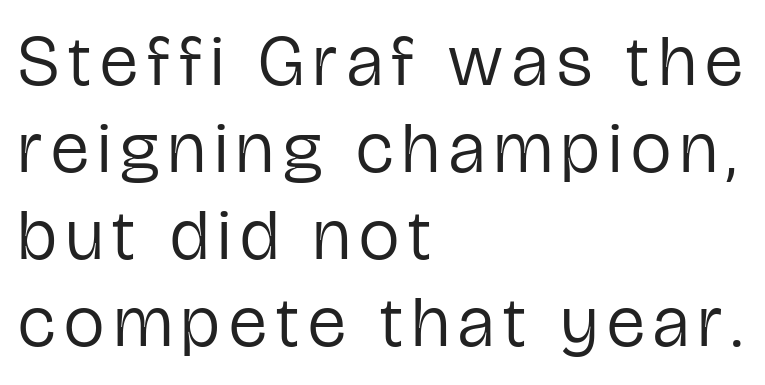
{"serif": "no", "italic": "no", "bold": "no", "weight": "regular", "width": "condensed", "stroke_contrast": "low", "x_height": "medium", "monospaced": "no", "underline": "no", "align": "left", "line_spacing_ratio": 1.21, "glyph_px": 72}
